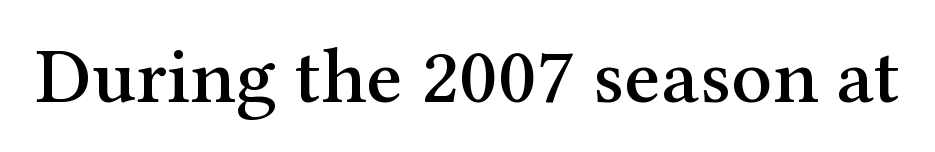
These lines keep a tight, regular rhythm from letter to letter. The baseline area is clear. Stroke terminals: seriffed. The face used here is proportionally spaced, like ordinary book or web type. Italic? Not at all — the glyphs are vertical.
